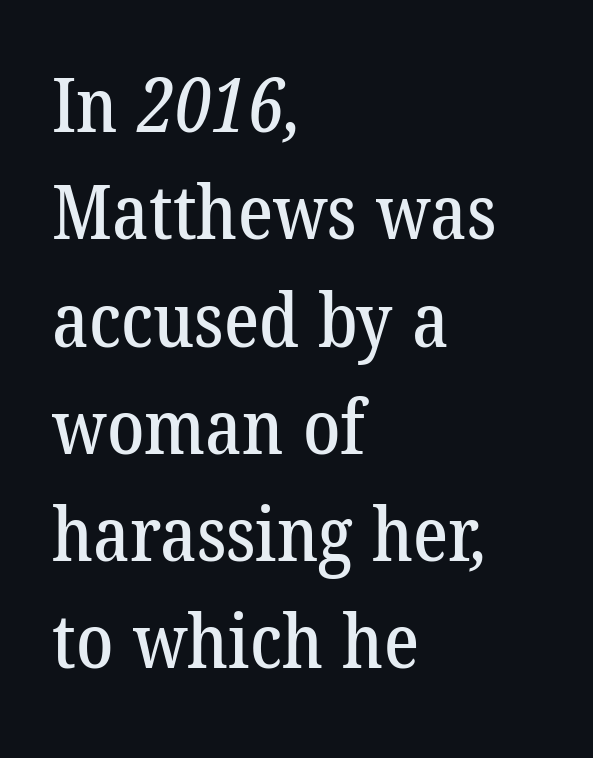
Think of a printed novel: that variable character pitch is what you see here. The type family on display is of the serif kind. Honestly, there is no underline to notice here at all. Reading down the block, your eye returns to a fixed left position each line. Spacing between characters is what you'd get straight out of the box.
